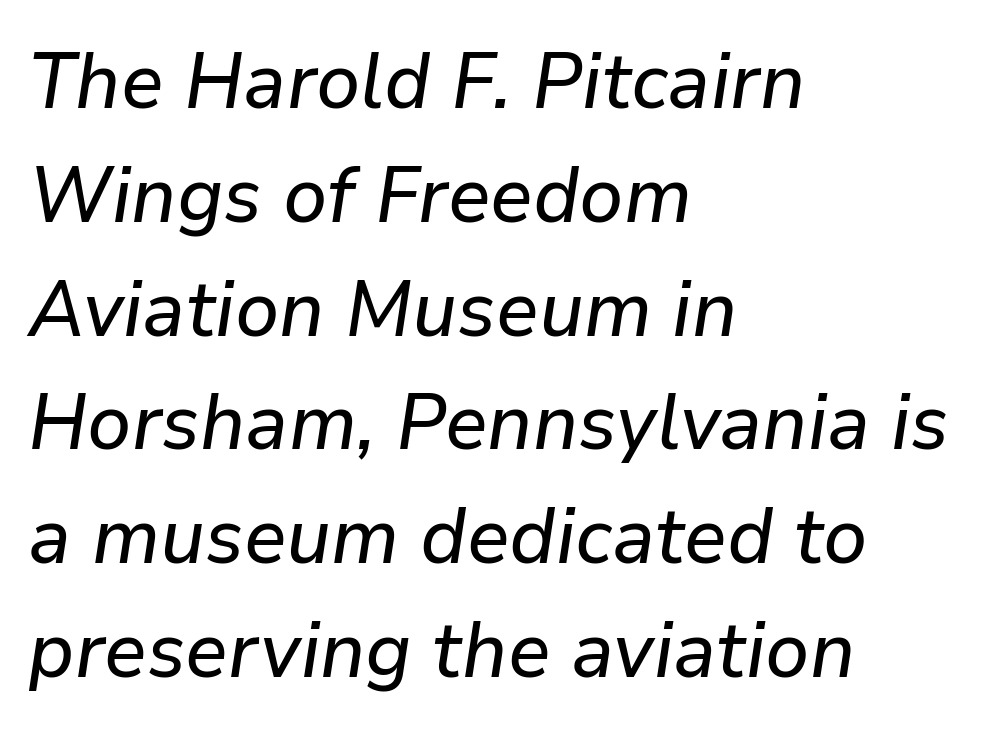
The vertical gap from one line to the next is medium. The type is set solid horizontally, with unmodified tracking. Letters rest on an invisible, unmarked baseline. All the whitespace from short lines collects on the right.
